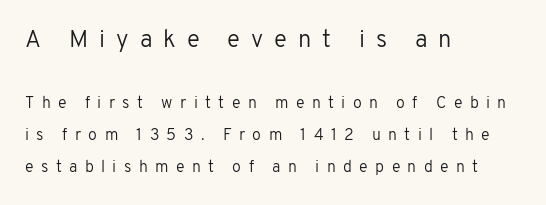
Q: Is the text bold? A: No.
Q: Is the text italic (slanted)? A: No, it is upright.
Q: Is the text underlined? A: No.
Q: How is the paragraph aligned? A: Left-aligned.
Q: Is the spacing between letters normal or unusually wide? A: Unusually wide.
Q: Is the spacing between lines tight, normal or loose? A: Loose.
Q: Which block of text is set in a larger size, the first (top) or the second (bottom)? A: The first (top) one.
